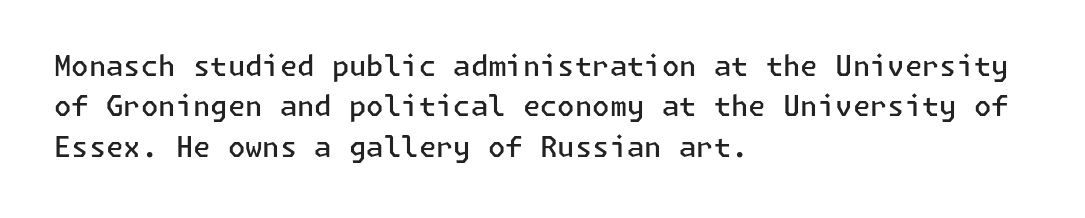
The image shows 28 px semibold sans-serif type, upright; set left-aligned, normal line spacing (1.44x), normal letter spacing, not underlined; low stroke contrast and a medium x-height.
